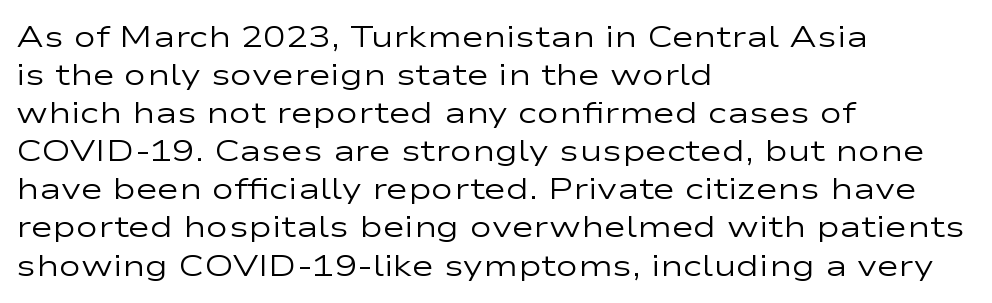
The image shows 30 px regular-weight, wide sans-serif type, upright; set left-aligned, normal line spacing (1.27x), normal letter spacing, not underlined; low stroke contrast and a medium x-height.
